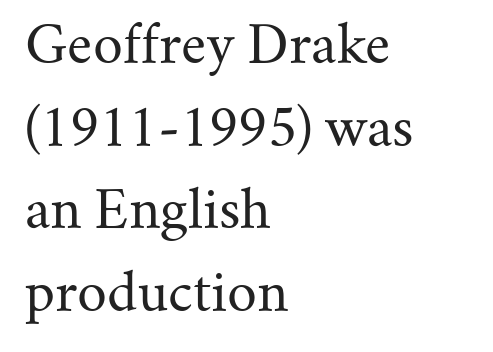
{"serif": "yes", "italic": "no", "bold": "no", "weight": "regular", "width": "normal", "stroke_contrast": "medium", "x_height": "small", "monospaced": "no", "underline": "no", "align": "left", "line_spacing": "normal", "line_spacing_ratio": 1.59, "letter_spacing": "normal", "letter_spacing_em": 0.0, "glyph_px": 52}
